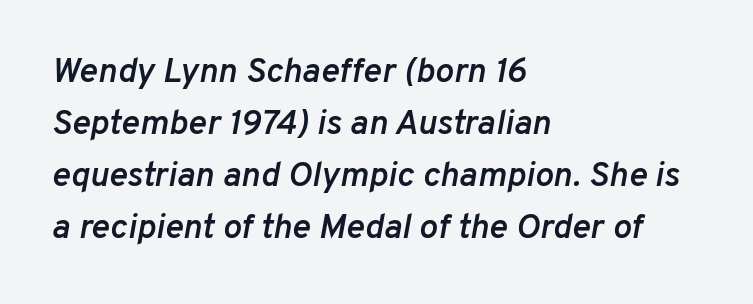
Anything drawn beneath the words? Only blank space. The horizontal fit of the characters is conventional and even. Its strokes are somewhat broadened, the hallmark of semibold type. Every character sits at an angle, as italics do. Regular leading.
